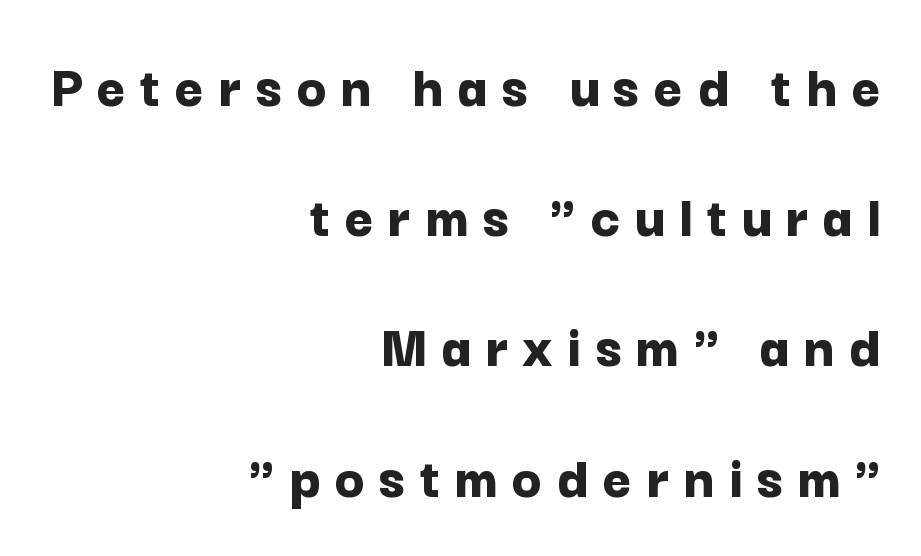
Q: Is the text bold? A: Yes.
Q: Is the text italic (slanted)? A: No, it is upright.
Q: Is the typeface a serif or a sans-serif typeface? A: Sans-serif.
Q: Is the text underlined? A: No.
Q: How is the paragraph aligned? A: Right-aligned.
Q: Is the spacing between letters normal or unusually wide? A: Unusually wide.
Q: Is the spacing between lines tight, normal or loose? A: Loose.
Q: Width (condensed, normal, or wide)? A: Normal.
Q: Stroke contrast? A: Low.
Q: x-height? A: Medium.
Q: Monospaced? A: No.
